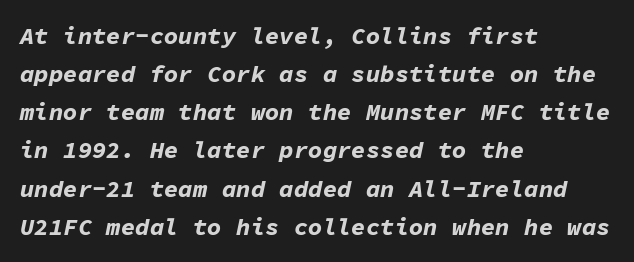
Leading matches the norm, producing a regular column. The gaps between neighbouring characters are ordinary and unremarkable. The ragged edge is on the right, which tells us the setting is flush left. The zone under the glyphs is completely vacant. Every letter is thick-stroked: bold, no question. Emphasis-style slanted type is in use.
